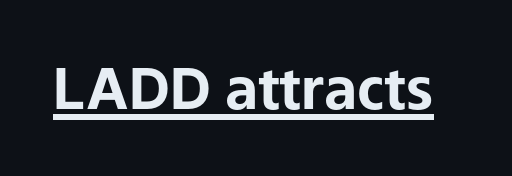
Are there feet on the stems? There aren't — it's a sans. Decoration check: the copy is underlined. Letter spacing: default. Note the varied advance widths — an 'i' is clearly narrower than an 'm'. As a designer I'd log this as weight 700, bold.
